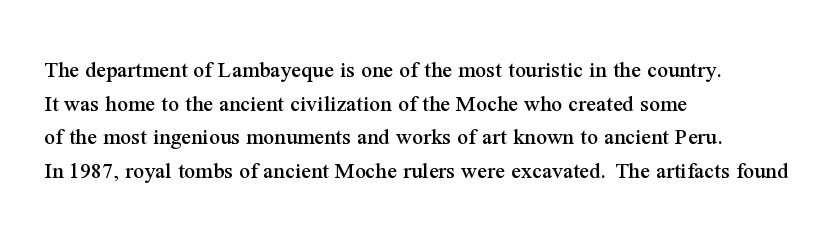
Leading matches the norm, producing a regular column. Every stem runs plumb, perpendicular to the baseline. Underline: absent. In CSS terms this would be text-align: left. Here the glyphs are tracked normally, forming tight word shapes.
